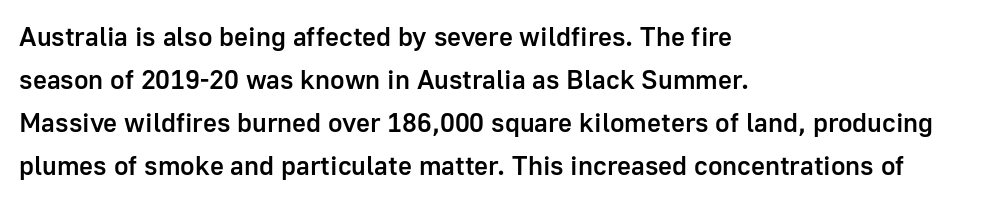
Decoration check: the copy has no underline. A classic flush-left, rag-right setting is used for this passage. Notice how descenders clear the ascenders below comfortably — that's standard leading. Tracking value appears to be zero — textbook default spacing.
